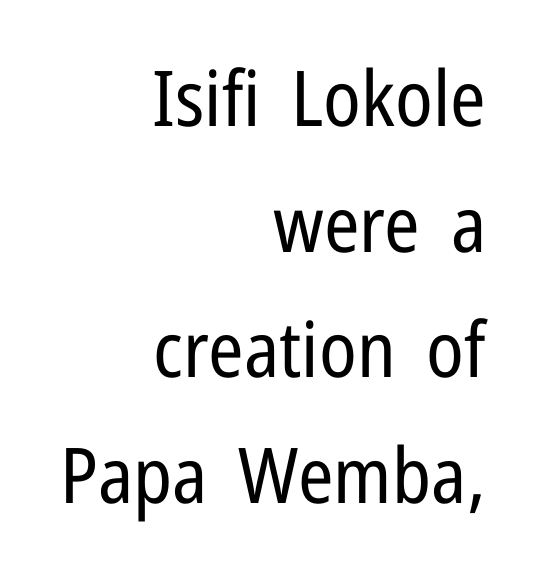
The image shows 77 px regular-weight, condensed sans-serif type, upright; set right-aligned, normal line spacing (1.63x), normal letter spacing, not underlined; low stroke contrast and a medium x-height.
